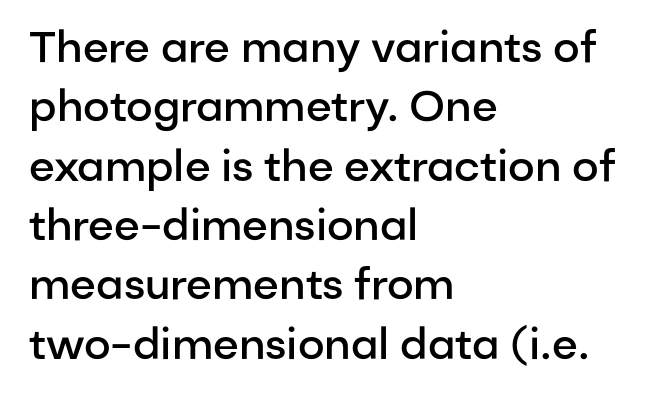
The image shows 43 px semibold sans-serif type, upright; set left-aligned, normal line spacing (1.38x), normal letter spacing, not underlined; low stroke contrast and a medium x-height.
